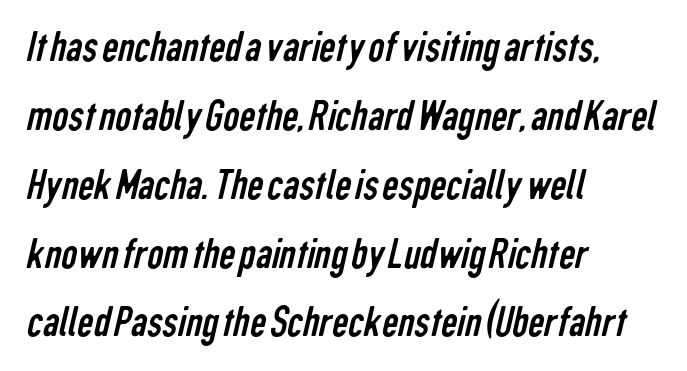
Q: Is the text bold? A: No.
Q: Is the typeface a serif or a sans-serif typeface? A: Sans-serif.
Q: Is the text underlined? A: No.
Q: How is the paragraph aligned? A: Left-aligned.
Q: Is the spacing between letters normal or unusually wide? A: Normal.
Q: Is the spacing between lines tight, normal or loose? A: Normal.
Q: Width (condensed, normal, or wide)? A: Condensed.
Q: Stroke contrast? A: Low.
Q: x-height? A: Medium.
Q: Monospaced? A: No.
